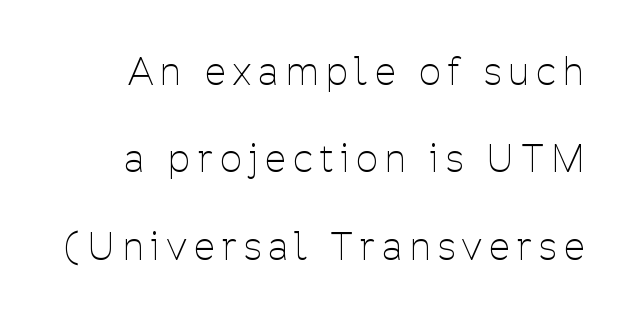
Each row of text sits above clean, open space. Check where the strokes stop: nothing finishes them off — pure sans. The passage shown is typed in a proportional face where columns would drift. Loose tracking; the words dissolve into strings of separated letters. Horizontal bands of white between lines are thick stripes.
